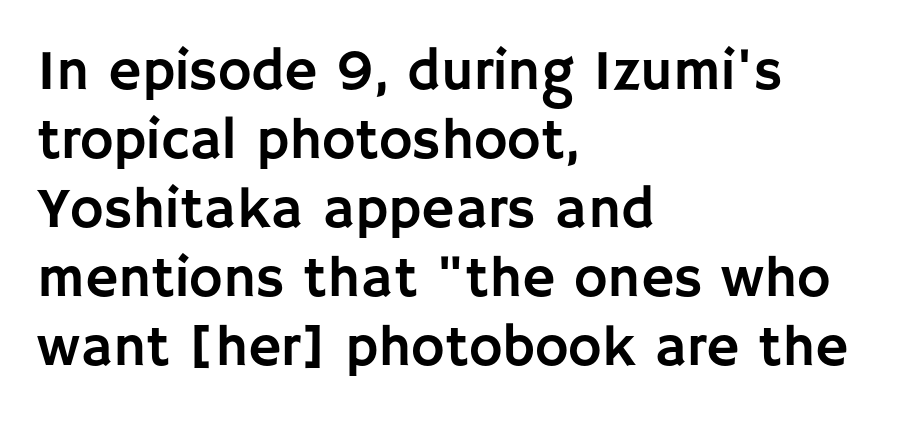
{"serif": "no", "italic": "no", "width": "normal", "stroke_contrast": "low", "x_height": "large", "monospaced": "no", "underline": "no", "align": "left", "line_spacing_ratio": 1.21, "letter_spacing": "normal", "letter_spacing_em": 0.0, "glyph_px": 57}
